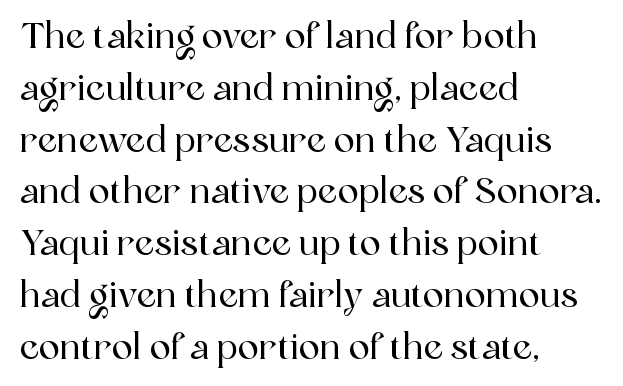
Q: Is the text italic (slanted)? A: No, it is upright.
Q: Is the typeface a serif or a sans-serif typeface? A: Serif.
Q: Is the text underlined? A: No.
Q: How is the paragraph aligned? A: Left-aligned.
Q: Is the spacing between letters normal or unusually wide? A: Normal.
Q: Is the spacing between lines tight, normal or loose? A: Normal.
Q: Width (condensed, normal, or wide)? A: Normal.
Q: x-height? A: Medium.
Q: Monospaced? A: No.
